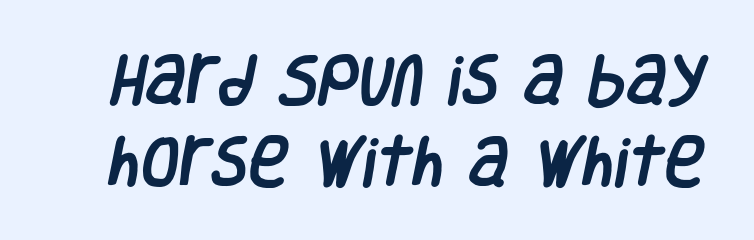
Each letter keeps its own natural width here, so spacing adapts to shape. Is there much room between lines? A standard amount, neither cramped nor airy. Students, note that the glyphs here touch the page at normal intervals. Classification — sans serif. The words here are not underlined.
